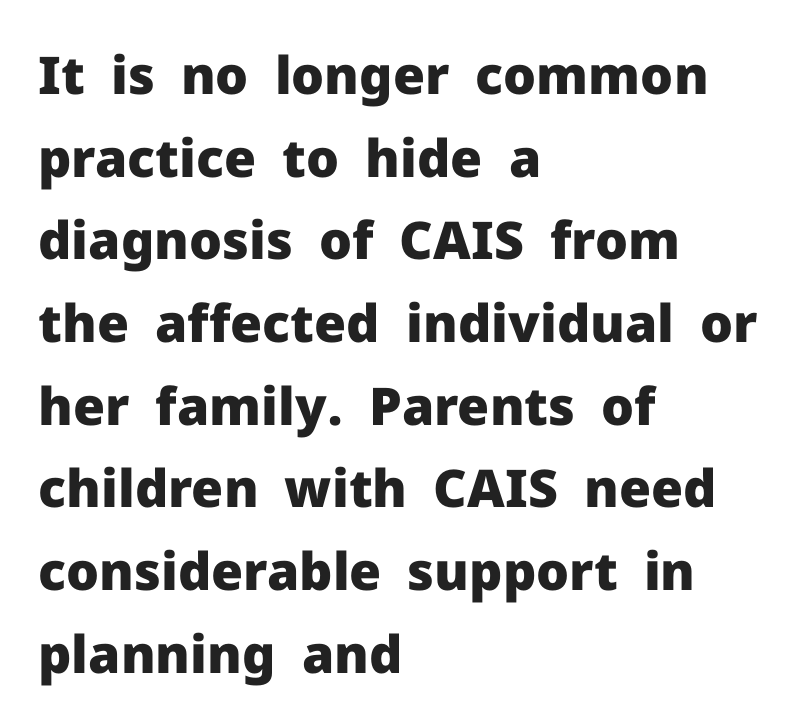
The image shows 52 px heavy sans-serif type, upright; set left-aligned, normal line spacing (1.59x), normal letter spacing, not underlined; low stroke contrast and a medium x-height.
